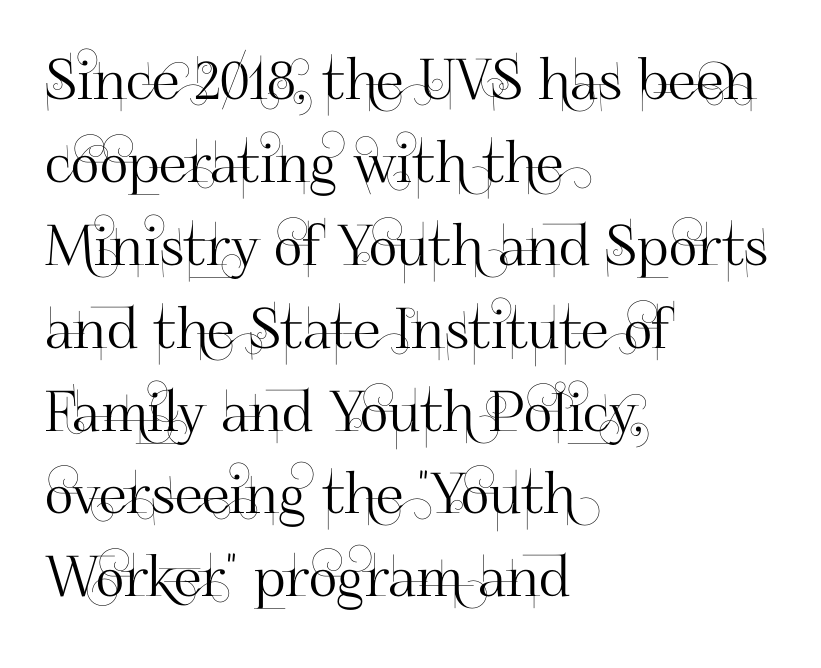
Q: Is the text italic (slanted)? A: No, it is upright.
Q: Is the typeface a serif or a sans-serif typeface? A: Sans-serif.
Q: Is the text underlined? A: No.
Q: How is the paragraph aligned? A: Left-aligned.
Q: Is the spacing between letters normal or unusually wide? A: Normal.
Q: Is the spacing between lines tight, normal or loose? A: Normal.
Q: Width (condensed, normal, or wide)? A: Normal.
Q: Stroke contrast? A: High.
Q: x-height? A: Small.
Q: Monospaced? A: No.
